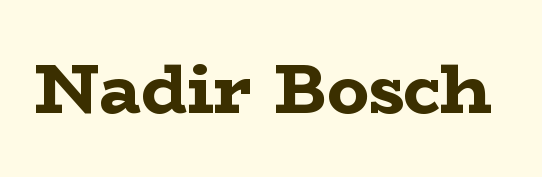
Typesetter's note: full bold, strokes at maximum text heaviness. Do the characters align in a grid? No, the font is proportional. Each letter's strokes conclude with small projecting serifs. Beneath every word, the page is bare.
